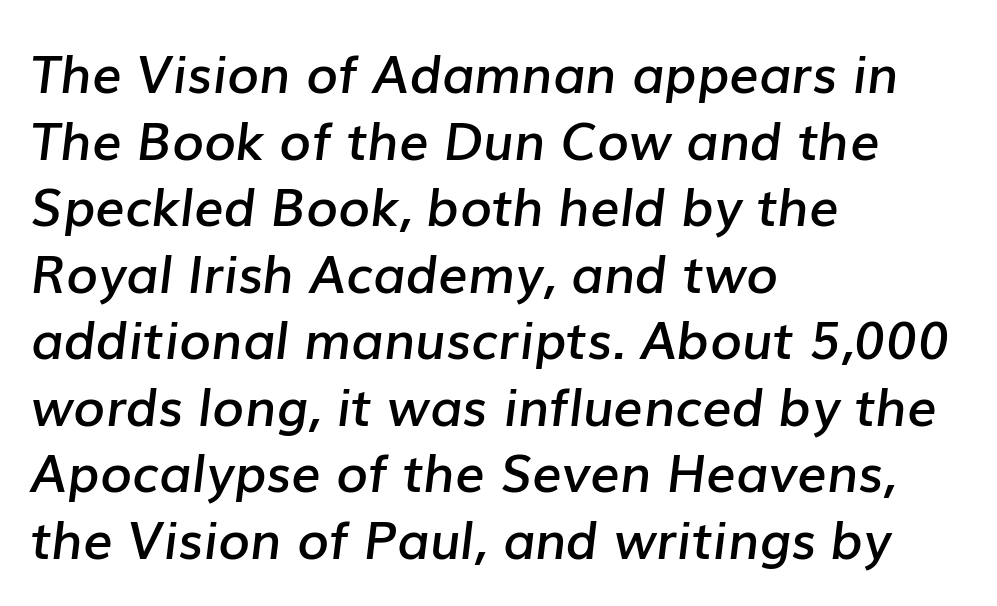
The image shows 52 px semibold type, italic (leaning right); set left-aligned, normal line spacing (1.28x), normal letter spacing, not underlined; low stroke contrast and a medium x-height.
